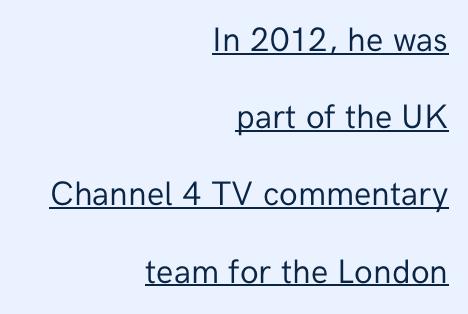
{"serif": "no", "italic": "no", "bold": "no", "weight": "regular", "width": "normal", "stroke_contrast": "low", "x_height": "medium", "monospaced": "no", "underline": "yes", "align": "right", "line_spacing": "loose", "line_spacing_ratio": 2.27, "letter_spacing": "normal", "letter_spacing_em": 0.0, "glyph_px": 34}
